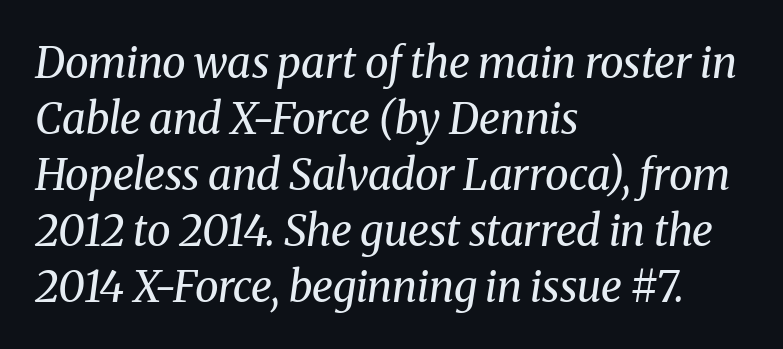
Q: Is the text bold? A: No.
Q: Is the text italic (slanted)? A: Yes, it leans right by about 8 degrees.
Q: Is the typeface a serif or a sans-serif typeface? A: Serif.
Q: Is the text underlined? A: No.
Q: How is the paragraph aligned? A: Left-aligned.
Q: Is the spacing between letters normal or unusually wide? A: Normal.
Q: Is the spacing between lines tight, normal or loose? A: Normal.
Q: Width (condensed, normal, or wide)? A: Normal.
Q: Stroke contrast? A: Medium.
Q: x-height? A: Medium.
Q: Monospaced? A: No.
